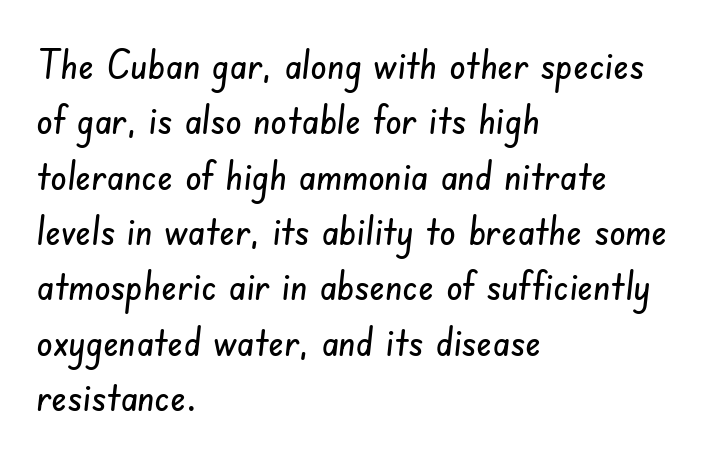
Q: Is the typeface a serif or a sans-serif typeface? A: Sans-serif.
Q: Is the text underlined? A: No.
Q: How is the paragraph aligned? A: Left-aligned.
Q: Is the spacing between letters normal or unusually wide? A: Normal.
Q: Is the spacing between lines tight, normal or loose? A: Normal.
Q: Width (condensed, normal, or wide)? A: Condensed.
Q: Stroke contrast? A: Low.
Q: x-height? A: Small.
Q: Monospaced? A: No.
